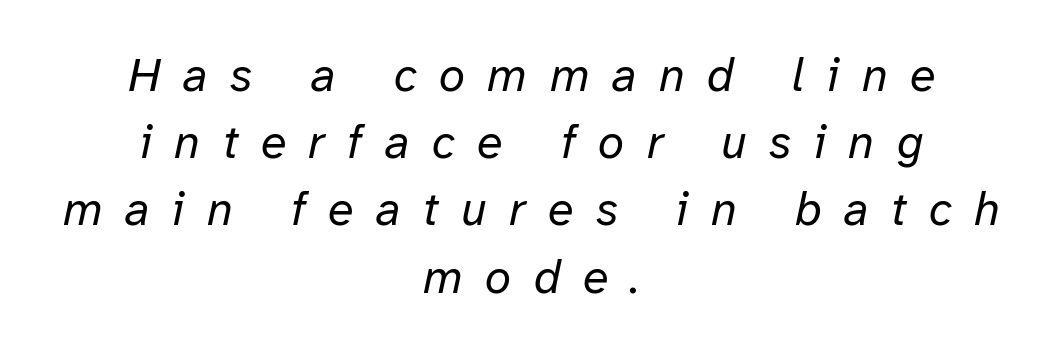
{"italic": "yes", "lean": "right", "slant_degrees": 12, "bold": "no", "weight": "regular", "width": "normal", "stroke_contrast": "low", "x_height": "medium", "monospaced": "no", "underline": "no", "align": "center", "line_spacing": "normal", "line_spacing_ratio": 1.43, "letter_spacing": "wide", "letter_spacing_em": 0.48, "glyph_px": 47}
